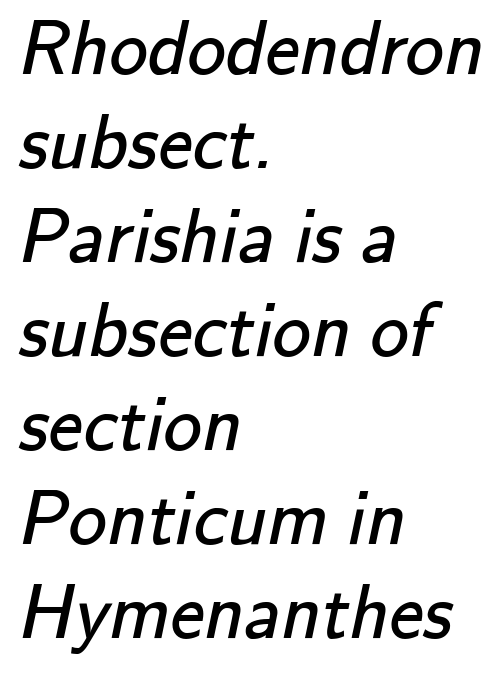
The image shows 77 px regular-weight sans-serif type; set left-aligned, line spacing 1.22x, normal letter spacing, not underlined; low stroke contrast and a small x-height.
